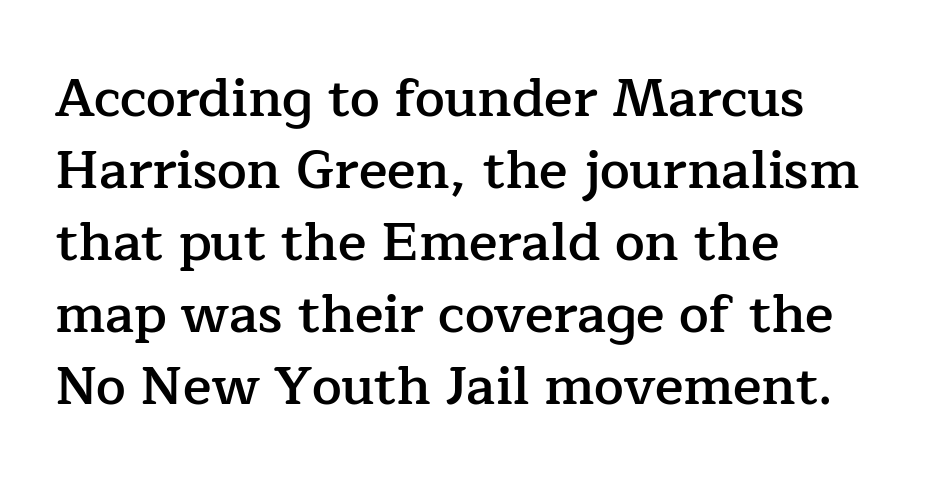
The image shows 53 px semibold serif type, upright; set left-aligned, normal line spacing (1.36x), normal letter spacing, not underlined; low stroke contrast and a medium x-height.
